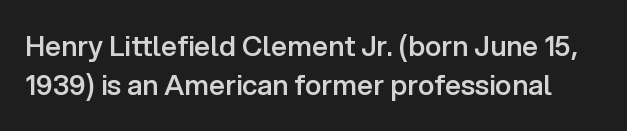
Beneath every word, the page is bare. Look at the bottom of the vertical strokes: they stop flat, with no serifs. Do the letters lean? They stand straight. Successive baselines arrive at the customary interval. Each word holds together tightly as a unit, with standard inter-letter gaps.
